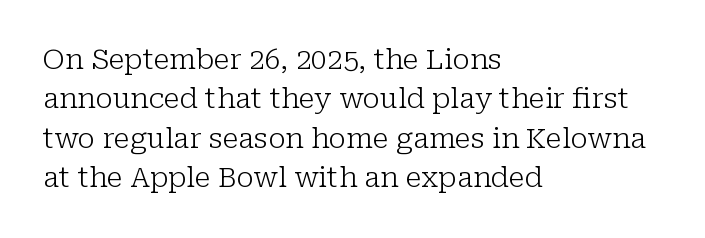
Q: Is the text bold? A: No.
Q: Is the text italic (slanted)? A: No, it is upright.
Q: Is the typeface a serif or a sans-serif typeface? A: Serif.
Q: Is the text underlined? A: No.
Q: How is the paragraph aligned? A: Left-aligned.
Q: Is the spacing between letters normal or unusually wide? A: Normal.
Q: Is the spacing between lines tight, normal or loose? A: Normal.
Q: Width (condensed, normal, or wide)? A: Normal.
Q: Stroke contrast? A: Low.
Q: x-height? A: Medium.
Q: Monospaced? A: No.
